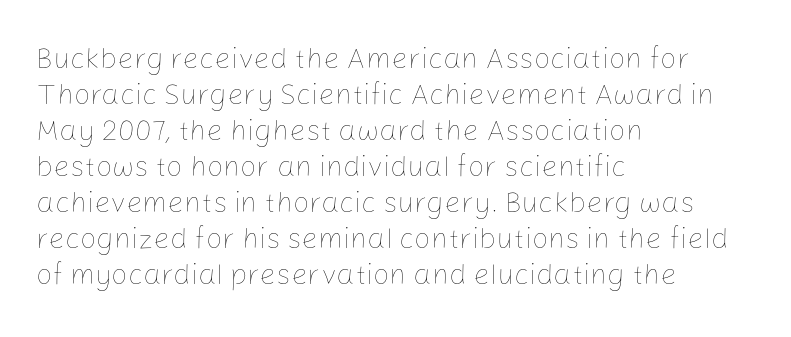
Q: Is the text bold? A: No.
Q: Is the text italic (slanted)? A: No, it is upright.
Q: Is the text underlined? A: No.
Q: How is the paragraph aligned? A: Left-aligned.
Q: Is the spacing between letters normal or unusually wide? A: Normal.
Q: Width (condensed, normal, or wide)? A: Normal.
Q: Stroke contrast? A: Low.
Q: x-height? A: Medium.
Q: Monospaced? A: No.
